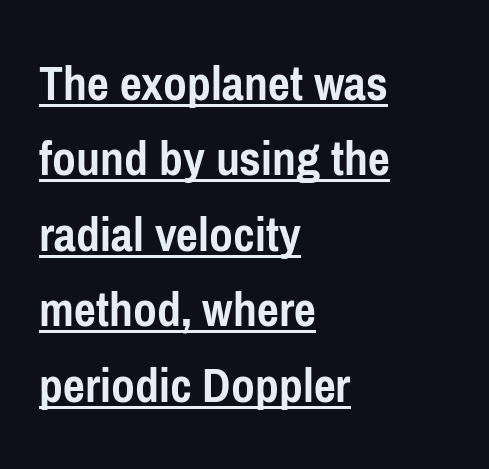
Q: Is the text bold? A: Yes.
Q: Is the text italic (slanted)? A: No, it is upright.
Q: Is the typeface a serif or a sans-serif typeface? A: Sans-serif.
Q: Is the text underlined? A: Yes.
Q: How is the paragraph aligned? A: Left-aligned.
Q: Is the spacing between letters normal or unusually wide? A: Normal.
Q: Is the spacing between lines tight, normal or loose? A: Normal.
Q: Width (condensed, normal, or wide)? A: Condensed.
Q: Stroke contrast? A: Low.
Q: x-height? A: Medium.
Q: Monospaced? A: No.
